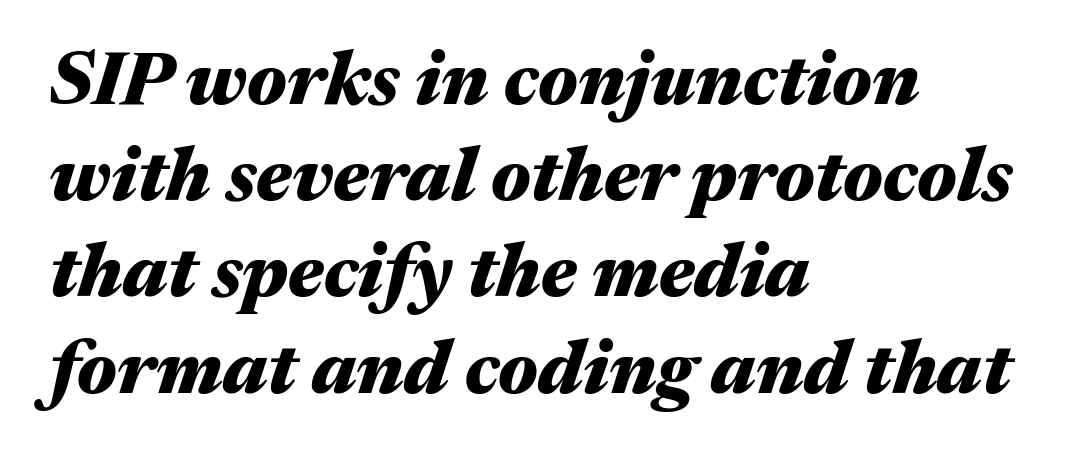
{"italic": "yes", "lean": "right", "slant_degrees": 17, "bold": "yes", "weight": "heavy", "width": "wide", "stroke_contrast": "medium", "x_height": "medium", "monospaced": "no", "underline": "no", "align": "left", "line_spacing": "normal", "line_spacing_ratio": 1.3, "letter_spacing": "normal", "letter_spacing_em": 0.0, "glyph_px": 74}
